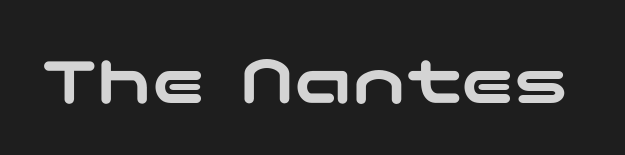
The image shows 72 px wide sans-serif type, upright; set normal letter spacing, not underlined; low stroke contrast and a medium x-height.
